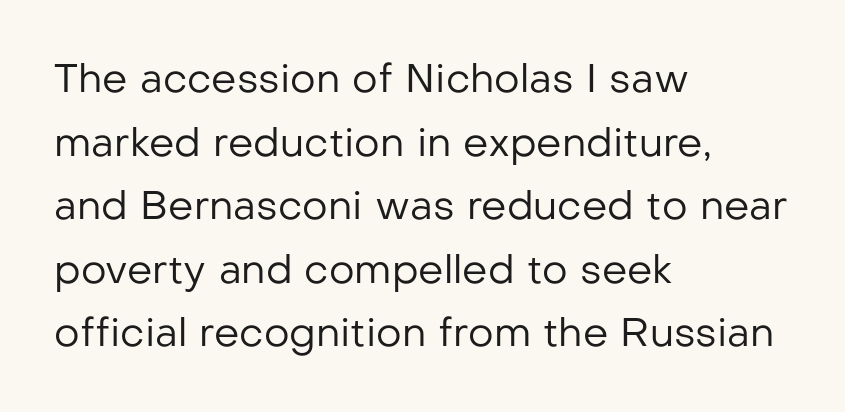
{"serif": "no", "italic": "no", "bold": "no", "weight": "regular", "width": "normal", "stroke_contrast": "low", "x_height": "medium", "monospaced": "no", "underline": "no", "align": "left", "line_spacing": "normal", "line_spacing_ratio": 1.59, "letter_spacing": "normal", "letter_spacing_em": 0.0, "glyph_px": 40}
